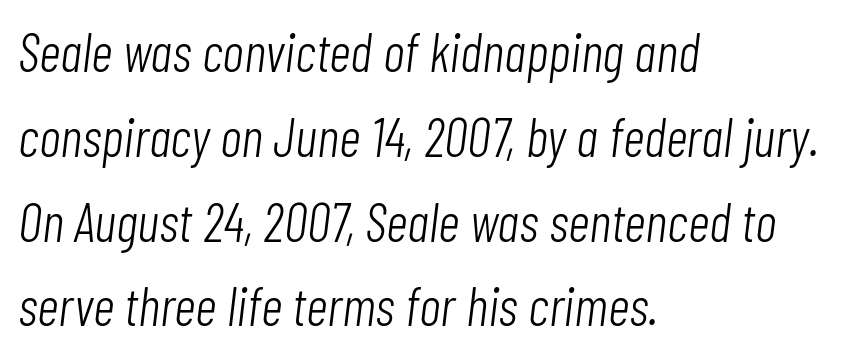
Q: Is the text bold? A: No.
Q: Is the text italic (slanted)? A: Yes, it leans right by about 7 degrees.
Q: Is the text underlined? A: No.
Q: How is the paragraph aligned? A: Left-aligned.
Q: Is the spacing between letters normal or unusually wide? A: Normal.
Q: Is the spacing between lines tight, normal or loose? A: Normal.
Q: Width (condensed, normal, or wide)? A: Condensed.
Q: Stroke contrast? A: Low.
Q: x-height? A: Medium.
Q: Monospaced? A: No.
